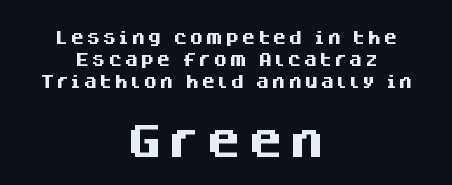
The image shows 36 px heavy sans-serif type, upright; set centered, normal line spacing (1.56x), not underlined; the second (bottom) block is 2.57x larger; medium stroke contrast and a large x-height.
